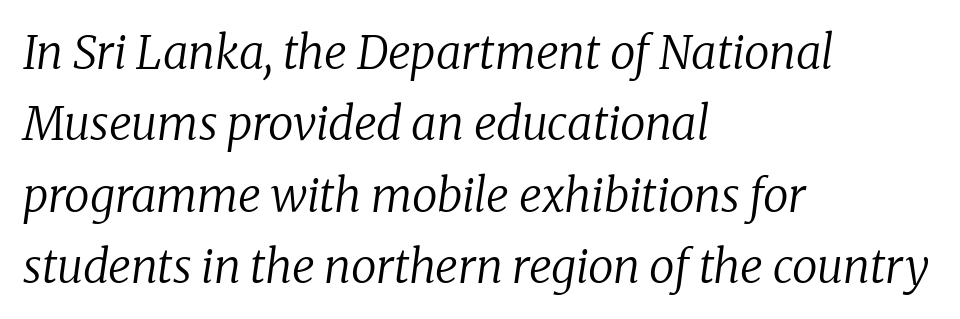
Baseline-to-baseline distance is the conventional proportion of letter height. There's an unmistakable incline to the writing here. Compared with a typical body face, this is equally light or lighter still. This rendering uses left alignment, leaving the right contour irregular. Note: serifs present on the glyphs. Between one letter and the next there's only the usual sliver of space.
